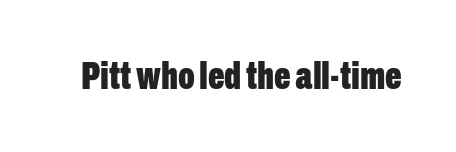
The letters carry no serifs — their stems end cleanly without finishing strokes. The letters advance in unequal steps, a hallmark of proportional type. These words are printed bold, with thick strokes throughout. The axis of the letterforms is exactly vertical.
